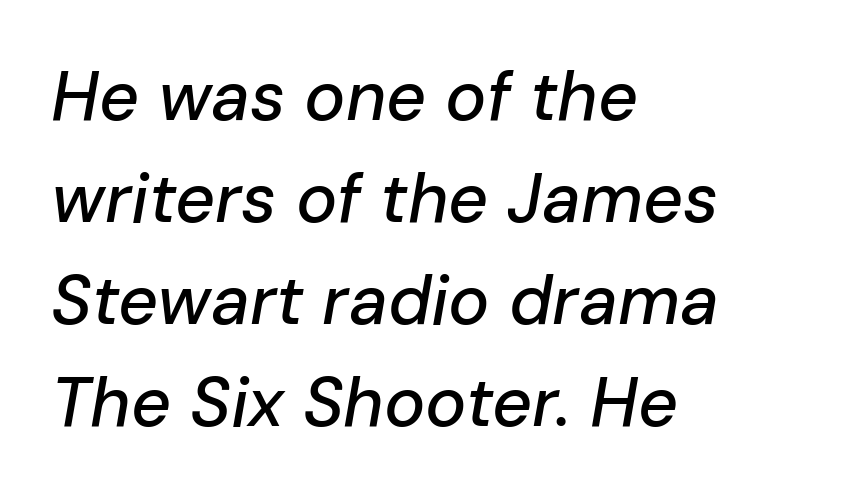
Q: Is the text italic (slanted)? A: Yes, it leans right by about 10 degrees.
Q: Is the text underlined? A: No.
Q: How is the paragraph aligned? A: Left-aligned.
Q: Is the spacing between letters normal or unusually wide? A: Normal.
Q: Is the spacing between lines tight, normal or loose? A: Normal.
Q: Width (condensed, normal, or wide)? A: Normal.
Q: Stroke contrast? A: Low.
Q: x-height? A: Medium.
Q: Monospaced? A: No.
